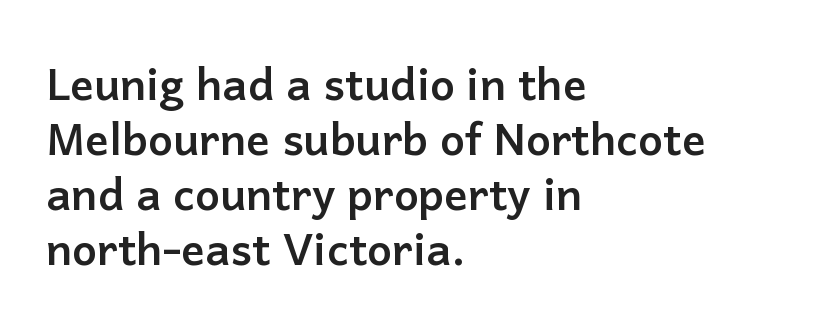
Q: Is the text bold? A: Yes.
Q: Is the text italic (slanted)? A: No, it is upright.
Q: Is the typeface a serif or a sans-serif typeface? A: Sans-serif.
Q: Is the text underlined? A: No.
Q: How is the paragraph aligned? A: Left-aligned.
Q: Is the spacing between letters normal or unusually wide? A: Normal.
Q: Is the spacing between lines tight, normal or loose? A: Normal.
Q: Width (condensed, normal, or wide)? A: Normal.
Q: Stroke contrast? A: Low.
Q: x-height? A: Medium.
Q: Monospaced? A: No.
